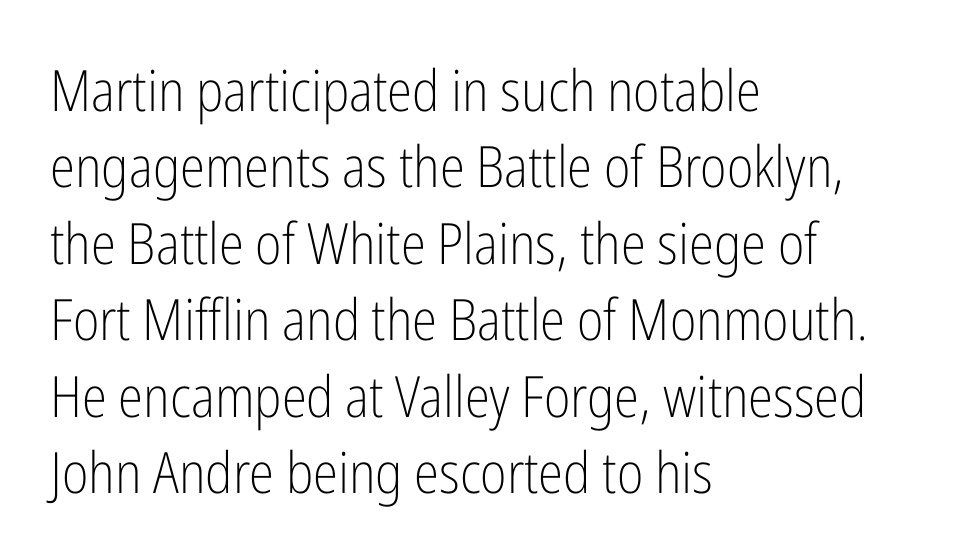
Q: Is the text bold? A: No.
Q: Is the text italic (slanted)? A: No, it is upright.
Q: Is the typeface a serif or a sans-serif typeface? A: Sans-serif.
Q: Is the text underlined? A: No.
Q: How is the paragraph aligned? A: Left-aligned.
Q: Is the spacing between letters normal or unusually wide? A: Normal.
Q: Is the spacing between lines tight, normal or loose? A: Normal.
Q: Width (condensed, normal, or wide)? A: Condensed.
Q: Stroke contrast? A: Low.
Q: x-height? A: Medium.
Q: Monospaced? A: No.
